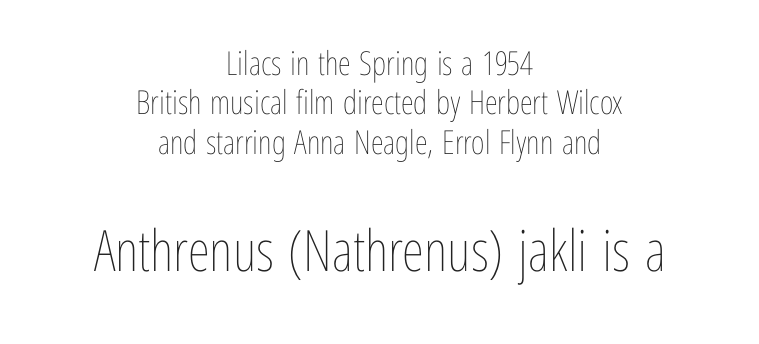
{"italic": "no", "bold": "no", "weight": "thin", "width": "condensed", "stroke_contrast": "low", "x_height": "medium", "monospaced": "no", "underline": "no", "align": "center", "line_spacing_ratio": 1.19, "letter_spacing": "normal", "letter_spacing_em": 0.0, "larger_block": "second", "size_ratio": 1.73, "glyph_px": 57}
